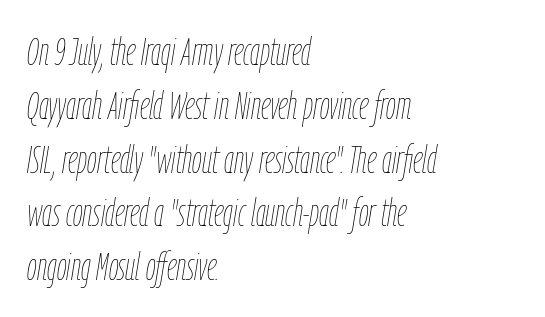
The face used here is proportionally spaced, like ordinary book or web type. On a weight scale, this lands at 450 or below. Does extra space separate the letters? No, they use regular spacing. Italic: yes, the glyphs are oblique. A typesetter would call this leading conventional body-copy spacing.
